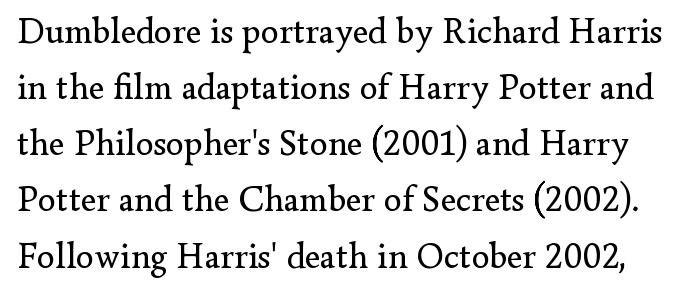
{"serif": "yes", "italic": "no", "bold": "no", "weight": "regular", "width": "normal", "stroke_contrast": "low", "x_height": "small", "monospaced": "no", "underline": "no", "line_spacing": "normal", "line_spacing_ratio": 1.56, "letter_spacing": "normal", "letter_spacing_em": 0.0, "glyph_px": 36}
